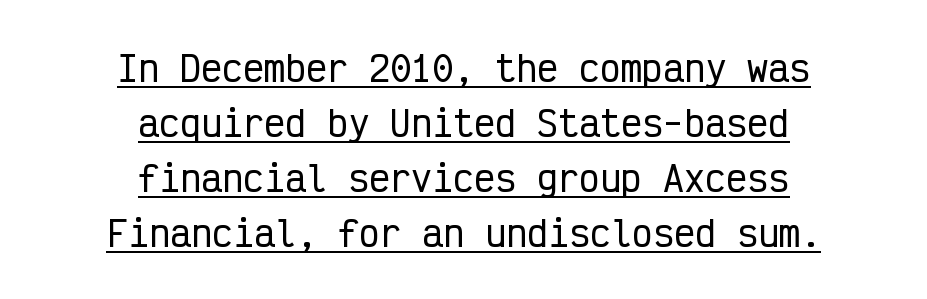
{"serif": "no", "italic": "no", "width": "condensed", "stroke_contrast": "low", "x_height": "medium", "monospaced": "yes", "underline": "yes", "align": "center", "line_spacing": "normal", "line_spacing_ratio": 1.57, "letter_spacing": "normal", "letter_spacing_em": 0.0, "glyph_px": 35}
